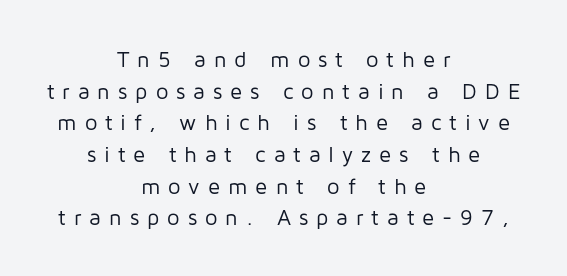
The line texture is sparse and dotted thanks to wide tracking. Each new line begins a customary step beneath the previous one. Has an underline been added? It has not. Weight class: somewhere from thin through regular.
